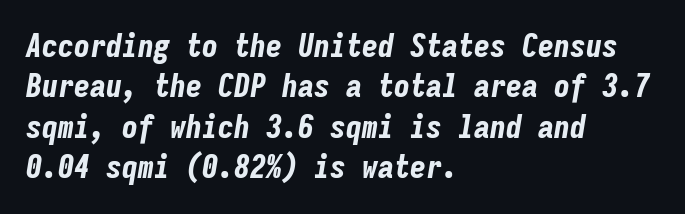
The image shows 32 px bold, condensed type, italic (leaning right), monospaced; set left-aligned, normal line spacing (1.26x), normal letter spacing, not underlined; low stroke contrast and a medium x-height.
